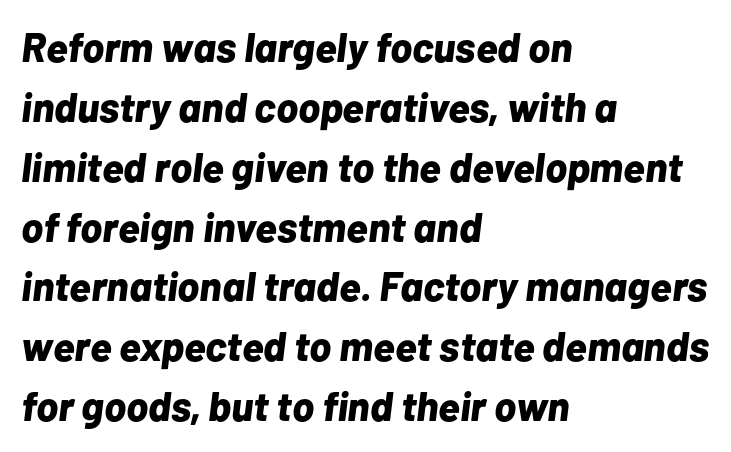
Q: Is the text bold? A: Yes.
Q: Is the text italic (slanted)? A: Yes, it leans right by about 7 degrees.
Q: Is the text underlined? A: No.
Q: How is the paragraph aligned? A: Left-aligned.
Q: Is the spacing between letters normal or unusually wide? A: Normal.
Q: Is the spacing between lines tight, normal or loose? A: Normal.
Q: Width (condensed, normal, or wide)? A: Normal.
Q: Stroke contrast? A: Low.
Q: x-height? A: Medium.
Q: Monospaced? A: No.
